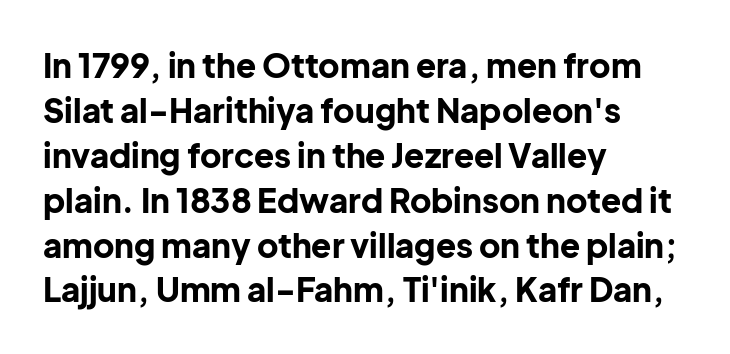
{"serif": "no", "italic": "no", "bold": "yes", "weight": "bold", "width": "normal", "stroke_contrast": "low", "x_height": "medium", "monospaced": "no", "underline": "no", "align": "left", "line_spacing": "normal", "line_spacing_ratio": 1.36, "letter_spacing": "normal", "letter_spacing_em": 0.0, "glyph_px": 33}
